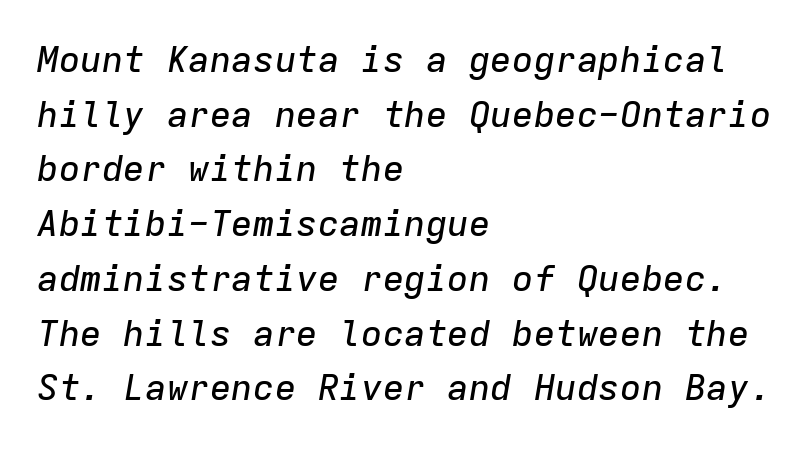
You can tell it's italic because the verticals aren't actually vertical. Lines of text with bare space underneath. The rendering anchors every line to the left-hand side. Compared with typical paragraphs, the rows here are spaced about the same. The tracking reads as untouched default to a designer's eye. Is this a fixed-width face? Yes — each glyph sits in an identical cell.
